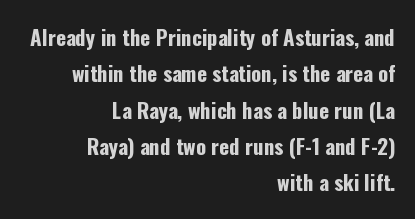
The image shows 21 px bold type, upright; set right-aligned, line spacing 1.73x, normal letter spacing, not underlined.
